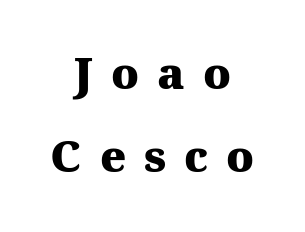
The image shows 44 px heavy serif type, upright; set centered, line spacing 1.89x, unusually wide letter spacing (+0.41 em), not underlined; medium stroke contrast and a medium x-height.
